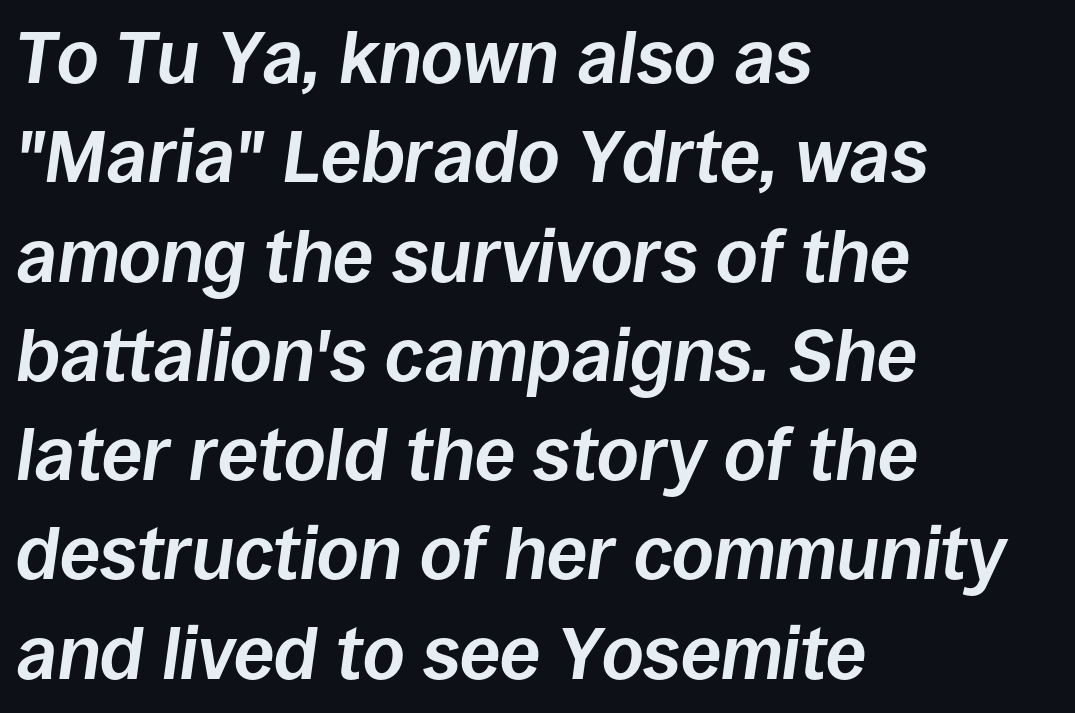
The image shows 73 px bold type, italic (leaning right); set left-aligned, normal line spacing (1.36x), normal letter spacing, not underlined; low stroke contrast and a large x-height.
